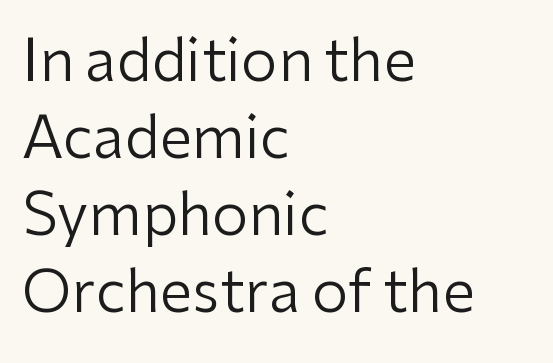
Q: Is the text bold? A: No.
Q: Is the text italic (slanted)? A: No, it is upright.
Q: Is the typeface a serif or a sans-serif typeface? A: Sans-serif.
Q: Is the text underlined? A: No.
Q: How is the paragraph aligned? A: Left-aligned.
Q: Is the spacing between letters normal or unusually wide? A: Normal.
Q: Is the spacing between lines tight, normal or loose? A: Normal.
Q: Width (condensed, normal, or wide)? A: Normal.
Q: Stroke contrast? A: Low.
Q: x-height? A: Medium.
Q: Monospaced? A: No.
